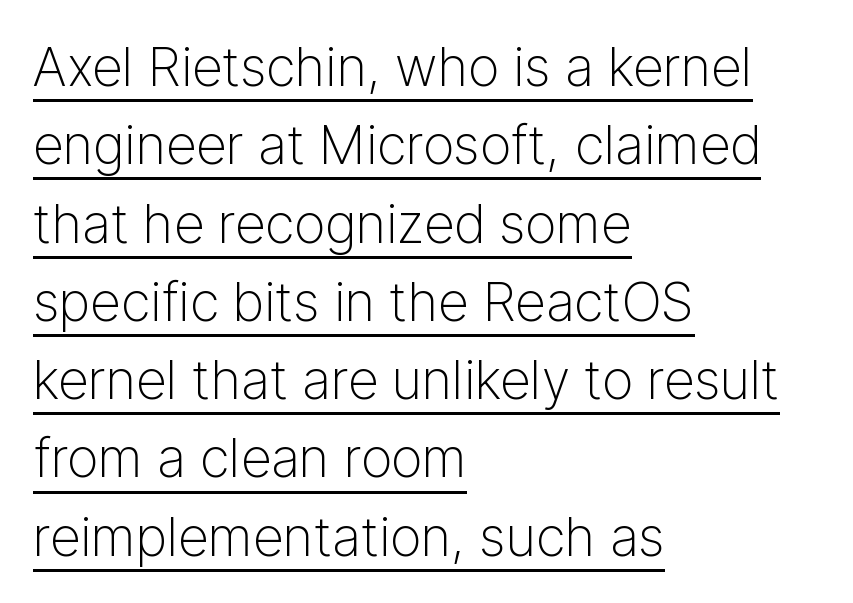
Q: Is the text bold? A: No.
Q: Is the text italic (slanted)? A: No, it is upright.
Q: Is the typeface a serif or a sans-serif typeface? A: Sans-serif.
Q: Is the text underlined? A: Yes.
Q: How is the paragraph aligned? A: Left-aligned.
Q: Is the spacing between letters normal or unusually wide? A: Normal.
Q: Is the spacing between lines tight, normal or loose? A: Normal.
Q: Width (condensed, normal, or wide)? A: Normal.
Q: Stroke contrast? A: Low.
Q: x-height? A: Medium.
Q: Monospaced? A: No.
